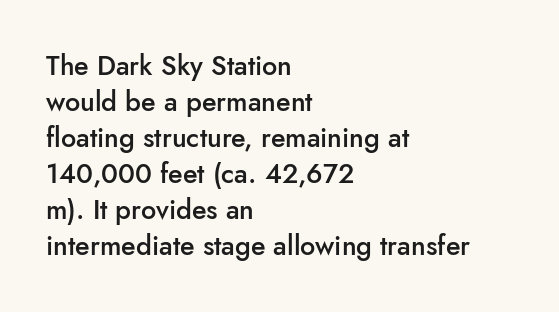
Q: Is the text bold? A: Semi-bold.
Q: Is the text italic (slanted)? A: No, it is upright.
Q: Is the text underlined? A: No.
Q: How is the paragraph aligned? A: Left-aligned.
Q: Is the spacing between letters normal or unusually wide? A: Normal.
Q: Is the spacing between lines tight, normal or loose? A: Normal.
